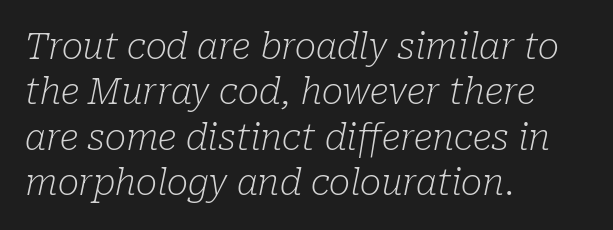
Unlike a clean sans, this face finishes its strokes with serifs. The zone under the glyphs is completely vacant. The rendering anchors every line to the left-hand side. The weight tops out at a normal text grade. These lines were composed using italics. You could not count columns in this text — the font is proportionally spaced.
